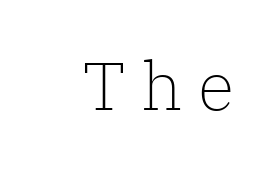
The image shows 68 px light serif type, upright; set unusually wide letter spacing (+0.23 em), not underlined; low stroke contrast and a medium x-height.
